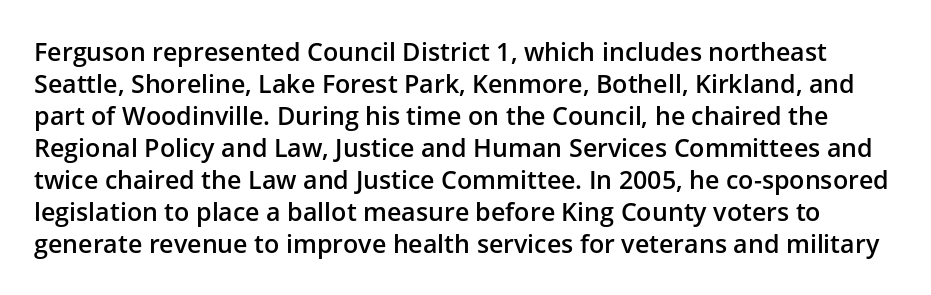
The tracking reads as untouched default to a designer's eye. Quick note: interline space is typical. If you drew a line through each stem, it would be perfectly vertical. A somewhat darkened texture: the type is semibold rather than bold. Quick note: underline off.
